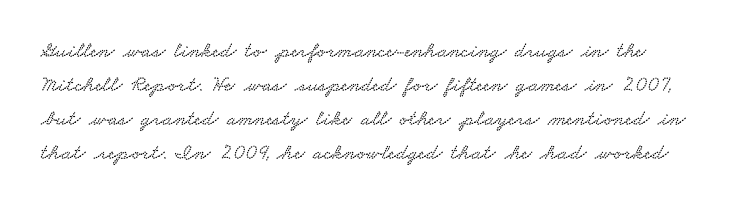
{"underline": "no", "line_spacing": "normal", "line_spacing_ratio": 1.54, "letter_spacing": "normal", "letter_spacing_em": 0.0, "glyph_px": 22}
